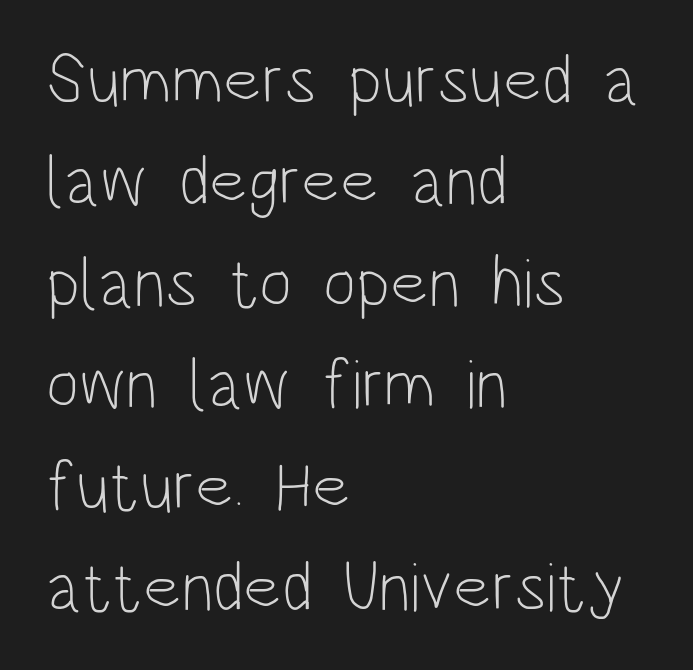
The image shows 70 px light, condensed sans-serif type, upright; set left-aligned, normal line spacing (1.45x), normal letter spacing, not underlined; low stroke contrast and a large x-height.
